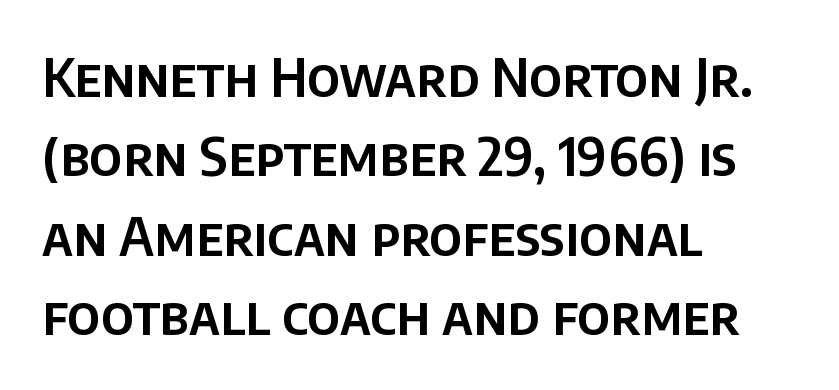
The image shows 53 px sans-serif type, upright; set left-aligned, normal line spacing (1.5x), normal letter spacing, not underlined; low stroke contrast and a large x-height.
